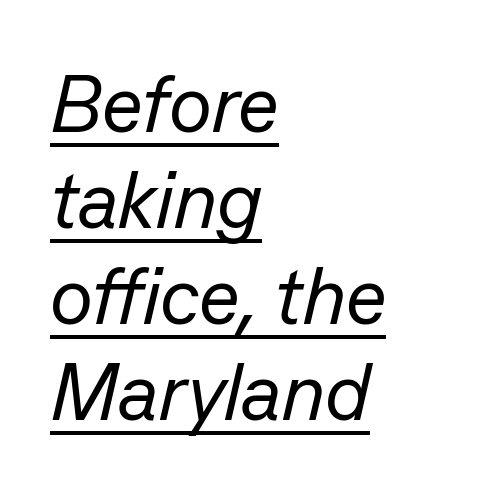
Q: Is the text bold? A: No.
Q: Is the text italic (slanted)? A: Yes, it leans right by about 13 degrees.
Q: Is the text underlined? A: Yes.
Q: How is the paragraph aligned? A: Left-aligned.
Q: Is the spacing between letters normal or unusually wide? A: Normal.
Q: Width (condensed, normal, or wide)? A: Normal.
Q: Stroke contrast? A: Low.
Q: x-height? A: Medium.
Q: Monospaced? A: No.
